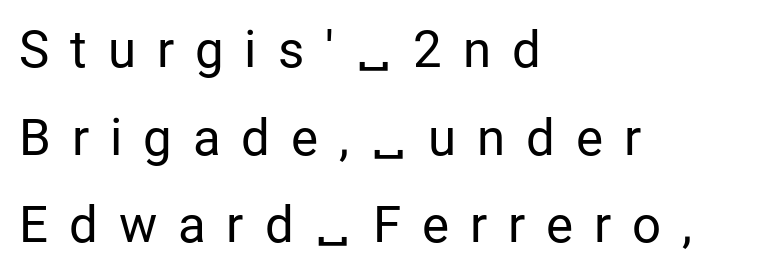
The image shows 51 px regular-weight sans-serif type, upright; set left-aligned, line spacing 1.72x, unusually wide letter spacing (+0.41 em), not underlined; low stroke contrast and a medium x-height.
